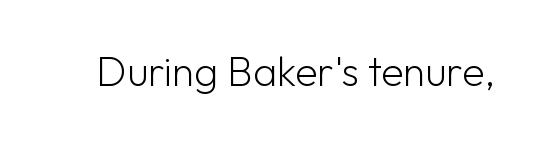
The image shows 41 px light sans-serif type, upright; set normal letter spacing, not underlined; low stroke contrast and a medium x-height.
